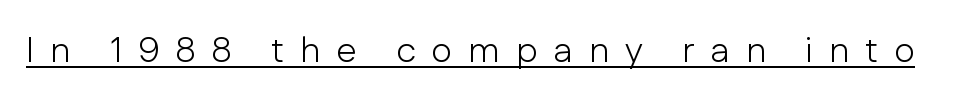
Q: Is the text bold? A: No.
Q: Is the text italic (slanted)? A: No, it is upright.
Q: Is the typeface a serif or a sans-serif typeface? A: Sans-serif.
Q: Is the text underlined? A: Yes.
Q: Is the spacing between letters normal or unusually wide? A: Unusually wide.
Q: Width (condensed, normal, or wide)? A: Normal.
Q: Stroke contrast? A: Low.
Q: x-height? A: Medium.
Q: Monospaced? A: No.
